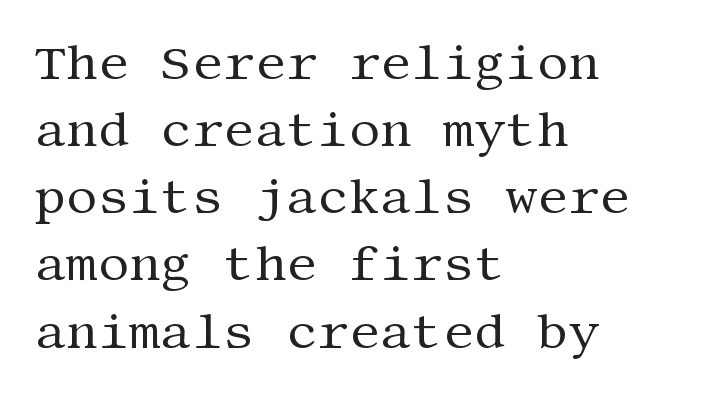
{"serif": "yes", "italic": "no", "bold": "no", "weight": "regular", "width": "normal", "stroke_contrast": "medium", "x_height": "large", "underline": "no", "align": "left", "line_spacing": "normal", "line_spacing_ratio": 1.37, "letter_spacing": "normal", "letter_spacing_em": 0.0, "glyph_px": 49}
